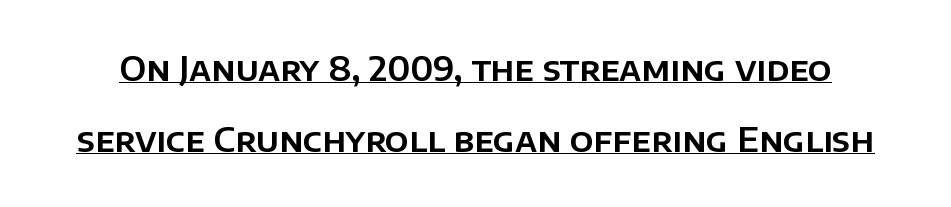
Q: Is the text italic (slanted)? A: No, it is upright.
Q: Is the typeface a serif or a sans-serif typeface? A: Sans-serif.
Q: Is the text underlined? A: Yes.
Q: Is the spacing between letters normal or unusually wide? A: Normal.
Q: Is the spacing between lines tight, normal or loose? A: Loose.
Q: Width (condensed, normal, or wide)? A: Normal.
Q: Stroke contrast? A: Low.
Q: x-height? A: Large.
Q: Monospaced? A: No.
